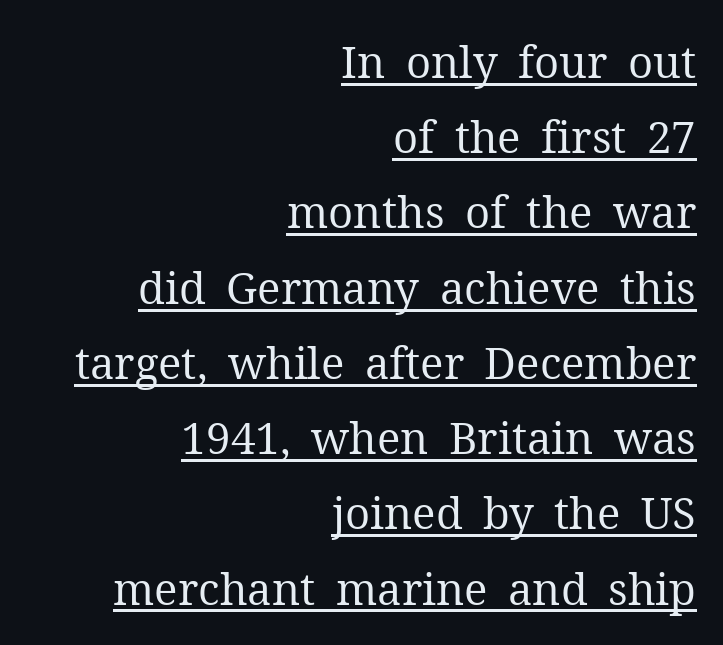
The passage shown is typeset with a serif family. Spacing verdict: proportional, widths tailored to each character. Designer's note — italics off, roman on. The compositor pushed each line to the right boundary. Default kerning and tracking; the words read as compact shapes.
